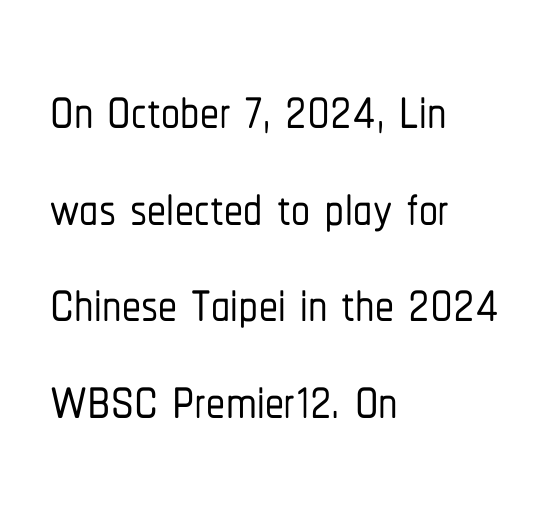
One-word summary of the alignment: left. The typography opts for an upright posture over an oblique one. A typesetter would label this face a sans. Clear beneath every line of the passage.
